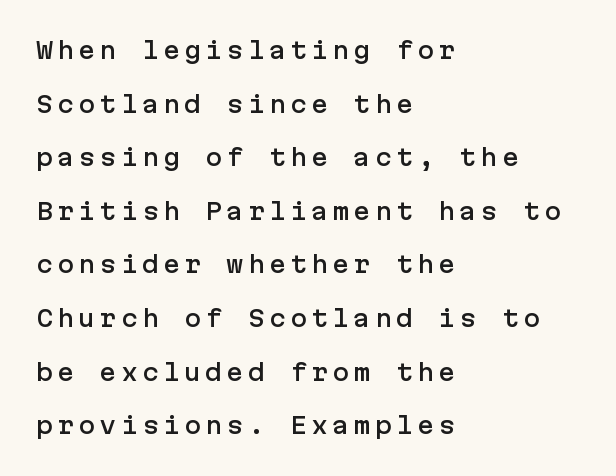
{"italic": "no", "underline": "no", "align": "left", "line_spacing": "loose", "line_spacing_ratio": 2.33, "glyph_px": 23}
